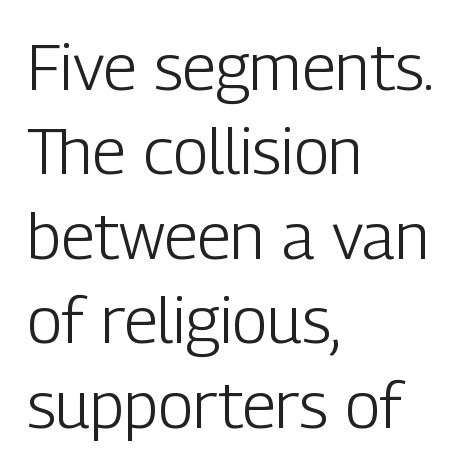
A normal amount of white space separates one row of letters from the next. Compared with a centered layout, this one pins lines to the left instead. The font is comparable to plain body text, perhaps lighter. No feet cap the strokes, marking this as sans-serif type. The letters stand upright; this is a roman face.
